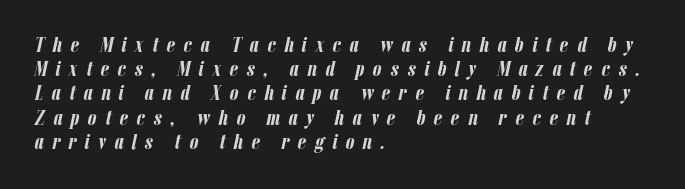
The image shows 22 px bold type, italic (leaning right); set left-aligned, tight line spacing (1.1x), unusually wide letter spacing (+0.38 em), not underlined.
